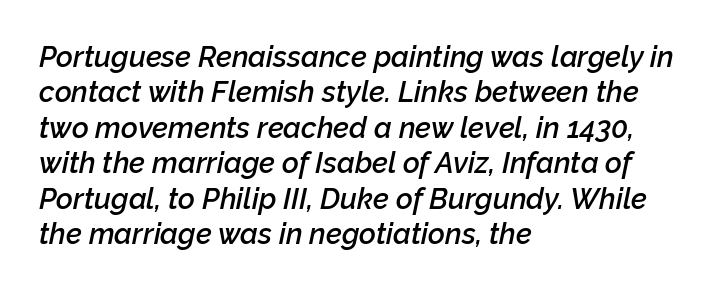
{"italic": "yes", "lean": "right", "slant_degrees": 12, "bold": "semi", "weight": "semibold", "width": "normal", "stroke_contrast": "low", "x_height": "medium", "monospaced": "no", "underline": "no", "align": "left", "line_spacing_ratio": 1.22, "letter_spacing": "normal", "letter_spacing_em": 0.0, "glyph_px": 29}
